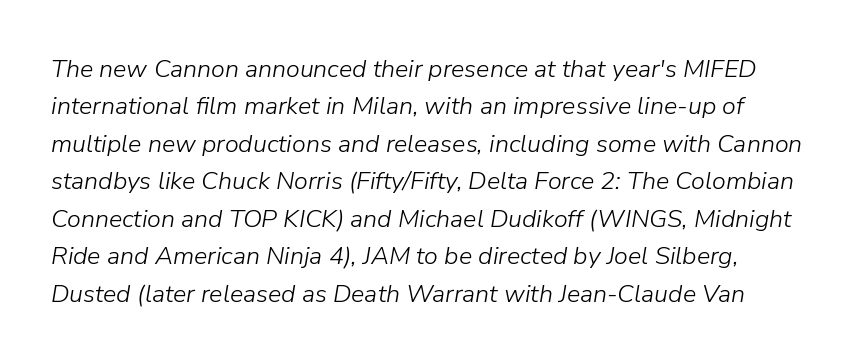
Q: Is the text bold? A: No.
Q: Is the text italic (slanted)? A: Yes, it leans right by about 9 degrees.
Q: Is the text underlined? A: No.
Q: Is the spacing between letters normal or unusually wide? A: Normal.
Q: Is the spacing between lines tight, normal or loose? A: Normal.
